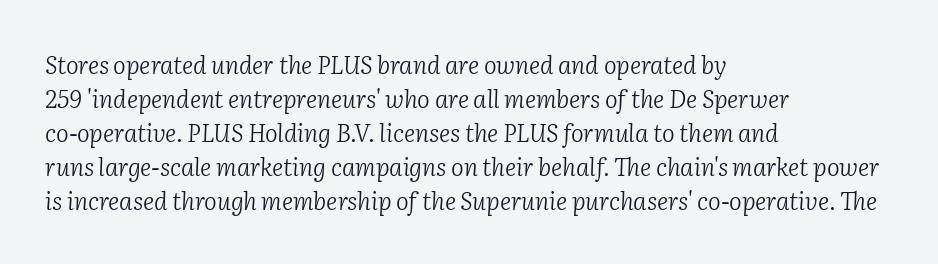
Leading matches the norm, producing a regular column. Weight: in the light-to-regular range. Descenders hang freely into open space. The letters sit at their default tracking, neither squeezed nor spread. An italicized treatment has been applied to the whole sample. The rendering anchors every line to the left-hand side.
